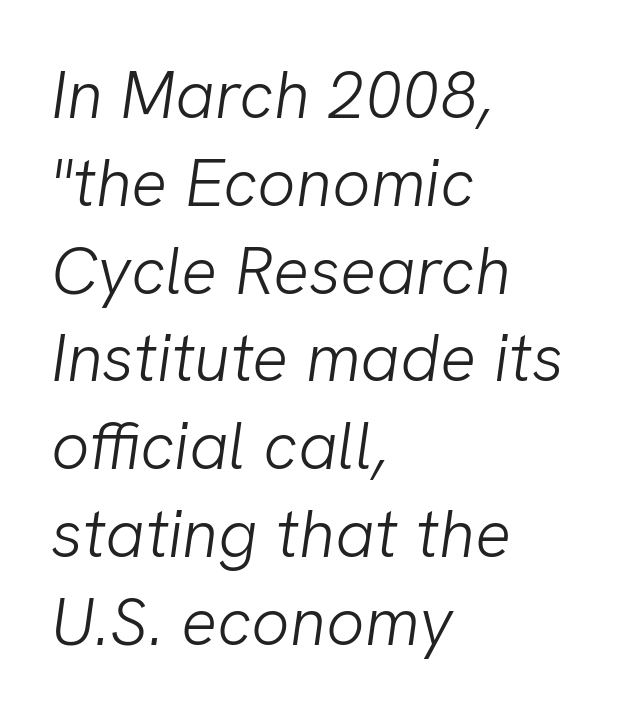
Heaviness? Minimal to ordinary, like unemphasized prose. The words here are not underlined. Spacing verdict: proportional, widths tailored to each character. The rendering keeps characters at their native spacing.
